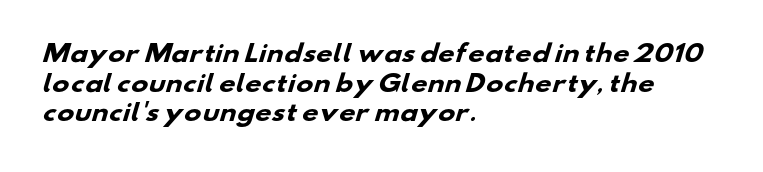
Q: Is the text bold? A: Yes.
Q: Is the text underlined? A: No.
Q: How is the paragraph aligned? A: Left-aligned.
Q: Is the spacing between letters normal or unusually wide? A: Normal.
Q: Is the spacing between lines tight, normal or loose? A: Normal.
